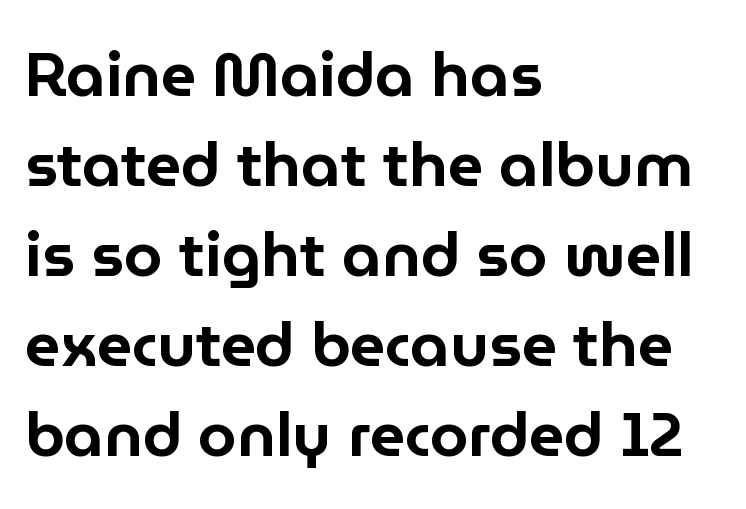
Q: Is the text italic (slanted)? A: No, it is upright.
Q: Is the typeface a serif or a sans-serif typeface? A: Sans-serif.
Q: Is the text underlined? A: No.
Q: How is the paragraph aligned? A: Left-aligned.
Q: Is the spacing between letters normal or unusually wide? A: Normal.
Q: Is the spacing between lines tight, normal or loose? A: Normal.
Q: Width (condensed, normal, or wide)? A: Normal.
Q: Stroke contrast? A: Low.
Q: x-height? A: Medium.
Q: Monospaced? A: No.
